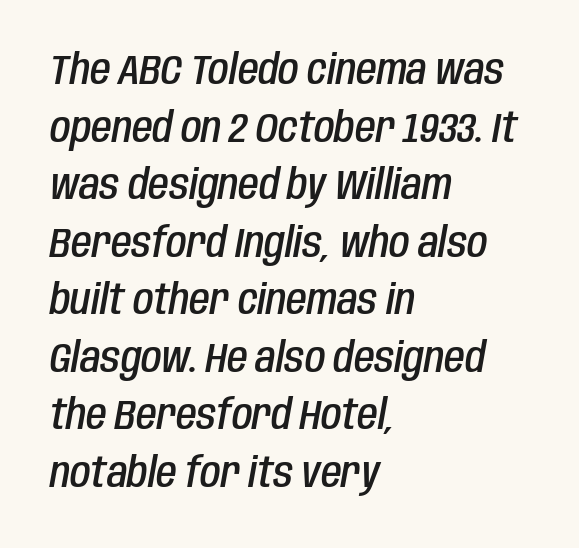
Lines of text with bare space underneath. Rows of type keep a routine distance in the vertical direction. As a designer I'd log this as weight 600, semibold. Layout note: lines flush left.
